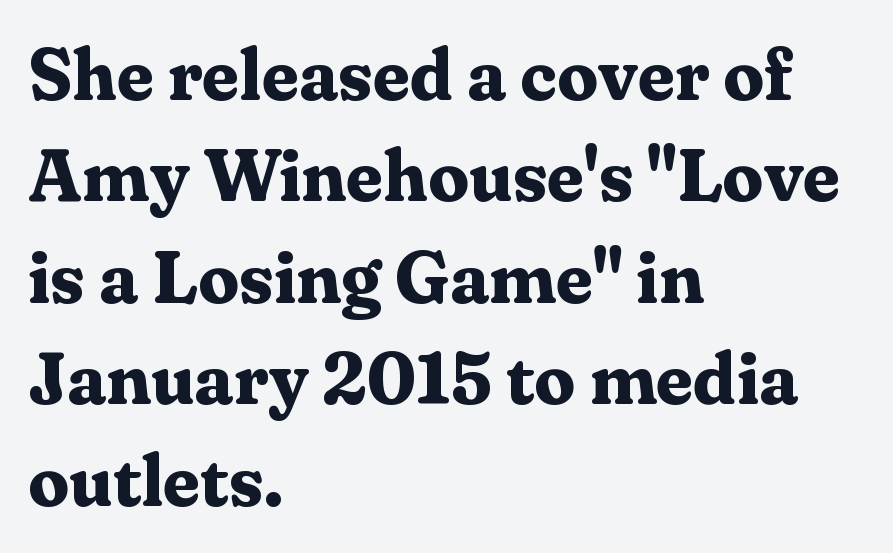
Q: Is the text bold? A: Yes.
Q: Is the text italic (slanted)? A: No, it is upright.
Q: Is the typeface a serif or a sans-serif typeface? A: Serif.
Q: Is the text underlined? A: No.
Q: How is the paragraph aligned? A: Left-aligned.
Q: Is the spacing between letters normal or unusually wide? A: Normal.
Q: Is the spacing between lines tight, normal or loose? A: Normal.
Q: Width (condensed, normal, or wide)? A: Normal.
Q: Stroke contrast? A: Medium.
Q: x-height? A: Medium.
Q: Monospaced? A: No.
